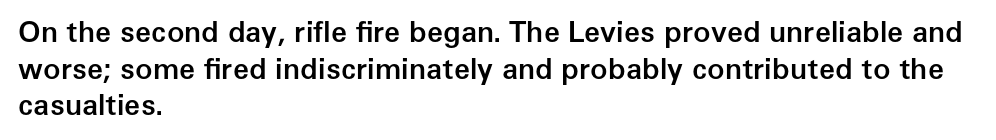
The image shows 29 px semibold sans-serif type, upright; set left-aligned, normal line spacing (1.26x), normal letter spacing, not underlined; low stroke contrast and a medium x-height.
